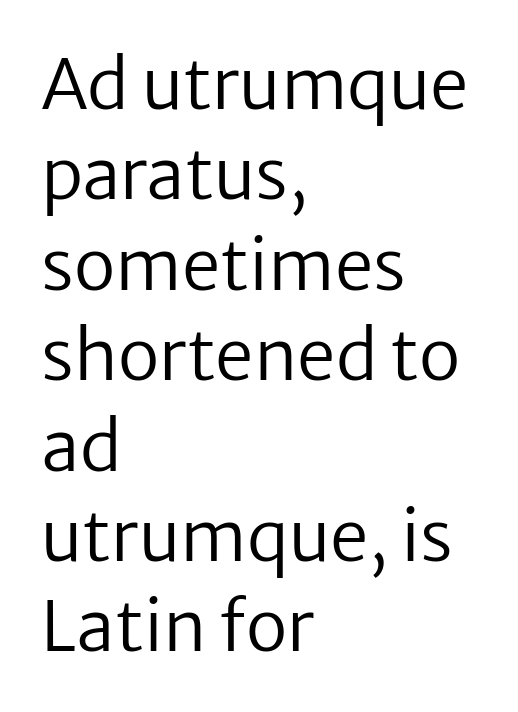
The image shows 69 px regular-weight sans-serif type, upright; set left-aligned, normal line spacing (1.31x), normal letter spacing, not underlined; low stroke contrast and a medium x-height.
